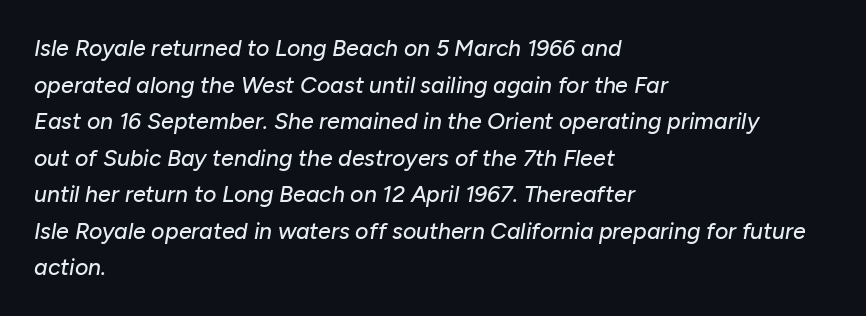
Q: Is the text italic (slanted)? A: Yes, it leans right by about 10 degrees.
Q: Is the text underlined? A: No.
Q: How is the paragraph aligned? A: Left-aligned.
Q: Is the spacing between letters normal or unusually wide? A: Normal.
Q: Is the spacing between lines tight, normal or loose? A: Normal.
